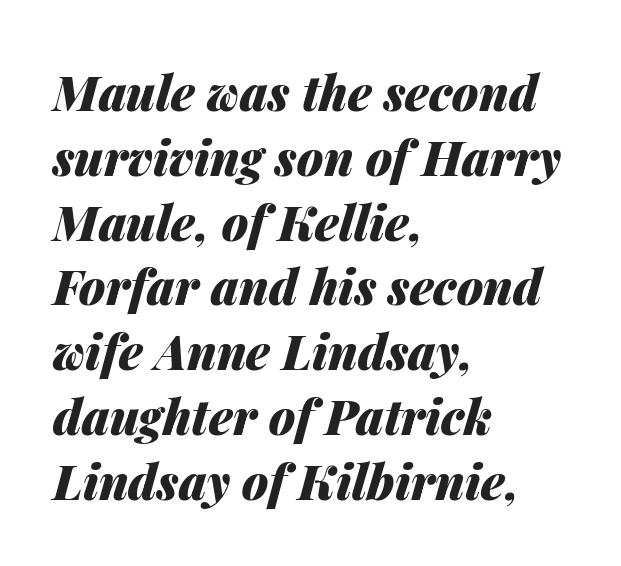
Q: Is the text bold? A: Yes.
Q: Is the text italic (slanted)? A: Yes, it leans right by about 14 degrees.
Q: Is the text underlined? A: No.
Q: How is the paragraph aligned? A: Left-aligned.
Q: Is the spacing between letters normal or unusually wide? A: Normal.
Q: Is the spacing between lines tight, normal or loose? A: Normal.
Q: Width (condensed, normal, or wide)? A: Normal.
Q: Stroke contrast? A: Medium.
Q: x-height? A: Medium.
Q: Monospaced? A: No.
